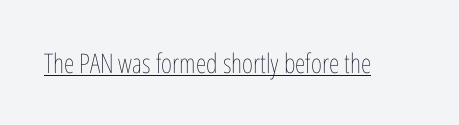
Q: Is the text bold? A: No.
Q: Is the text italic (slanted)? A: No, it is upright.
Q: Is the text underlined? A: Yes.
Q: Is the spacing between letters normal or unusually wide? A: Normal.
